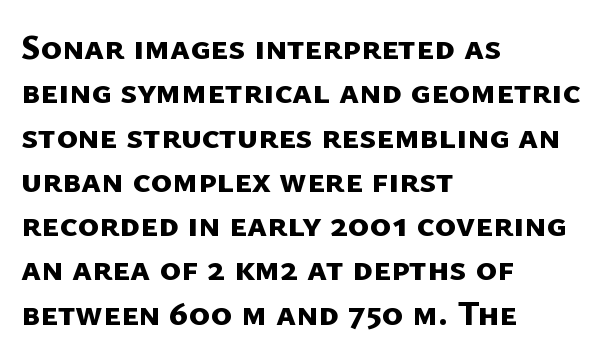
{"serif": "no", "bold": "yes", "weight": "bold", "width": "normal", "stroke_contrast": "low", "x_height": "medium", "monospaced": "no", "underline": "no", "align": "left", "line_spacing_ratio": 1.23, "letter_spacing": "normal", "letter_spacing_em": 0.0, "glyph_px": 36}
